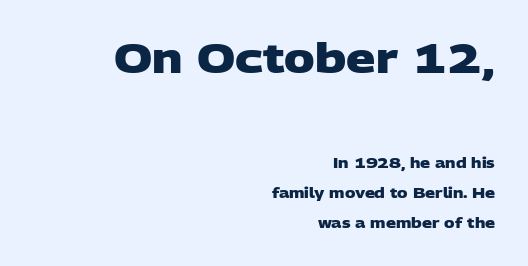
The image shows 41 px heavy, wide sans-serif type; set right-aligned, loose line spacing (2.15x), normal letter spacing, not underlined; the first (top) block is 2.93x larger; low stroke contrast and a large x-height.
